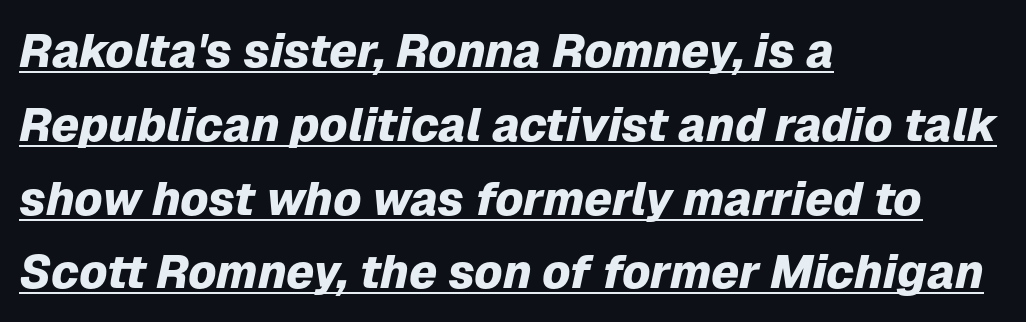
The image shows 47 px heavy type, italic (leaning right); set left-aligned, normal line spacing (1.57x), normal letter spacing, underlined; low stroke contrast and a medium x-height.
